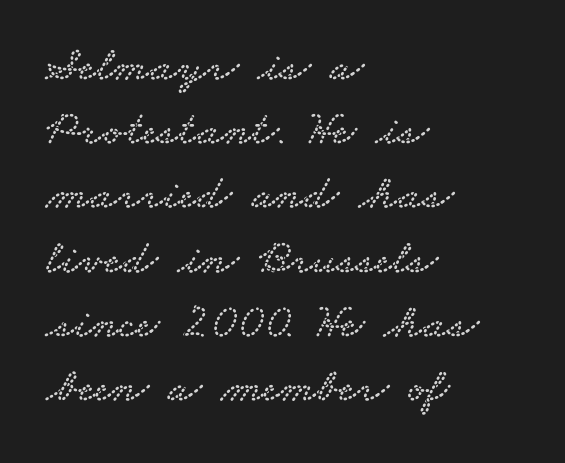
Q: Is the typeface a serif or a sans-serif typeface? A: Serif.
Q: Is the text underlined? A: No.
Q: How is the paragraph aligned? A: Left-aligned.
Q: Is the spacing between letters normal or unusually wide? A: Normal.
Q: Is the spacing between lines tight, normal or loose? A: Normal.
Q: Width (condensed, normal, or wide)? A: Wide.
Q: Stroke contrast? A: Low.
Q: x-height? A: Small.
Q: Monospaced? A: No.
